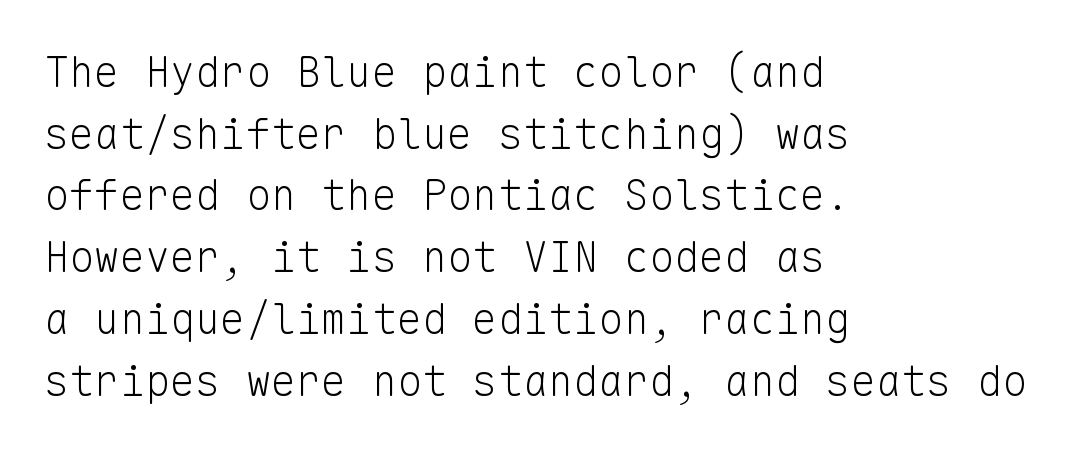
{"serif": "no", "italic": "no", "bold": "no", "weight": "light", "width": "normal", "stroke_contrast": "low", "x_height": "medium", "monospaced": "yes", "underline": "no", "align": "left", "line_spacing": "normal", "line_spacing_ratio": 1.47, "letter_spacing": "normal", "letter_spacing_em": 0.0, "glyph_px": 42}
